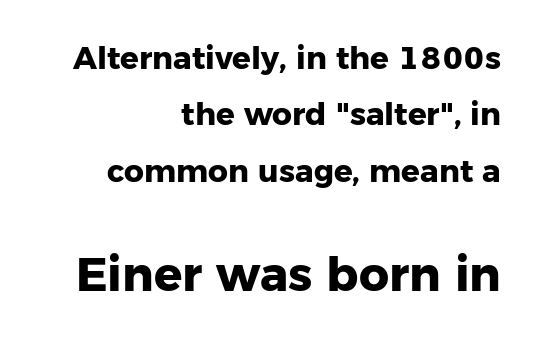
Q: Is the text bold? A: Yes.
Q: Is the text italic (slanted)? A: No, it is upright.
Q: Is the typeface a serif or a sans-serif typeface? A: Sans-serif.
Q: Is the text underlined? A: No.
Q: How is the paragraph aligned? A: Right-aligned.
Q: Is the spacing between letters normal or unusually wide? A: Normal.
Q: Which block of text is set in a larger size, the first (top) or the second (bottom)? A: The second (bottom) one.
Q: Width (condensed, normal, or wide)? A: Normal.
Q: Stroke contrast? A: Low.
Q: x-height? A: Medium.
Q: Monospaced? A: No.
